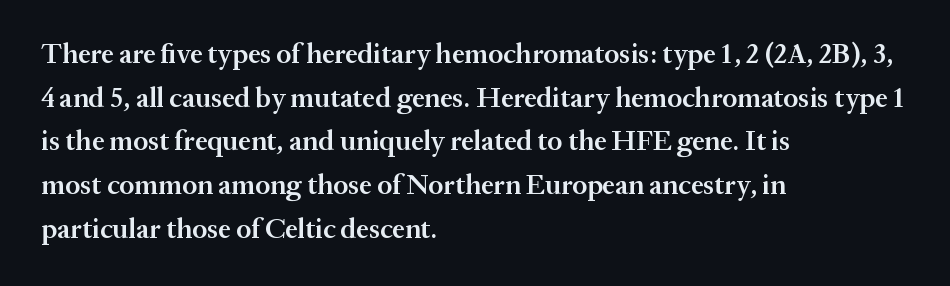
The image shows 28 px semibold serif type, upright; set left-aligned, normal line spacing (1.56x), normal letter spacing, not underlined; medium stroke contrast and a medium x-height.
